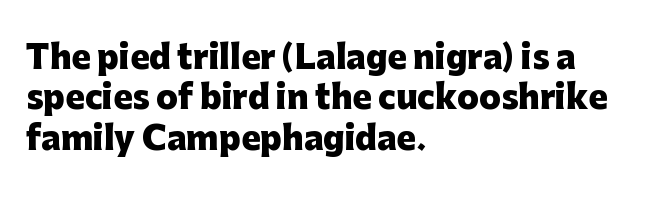
The rendering uses a moderate line-height, typical for paragraphs. What weight is shown? A full bold with thick strokes. The letters sit at their default tracking, neither squeezed nor spread. Font category for this specimen: sans-serif.
